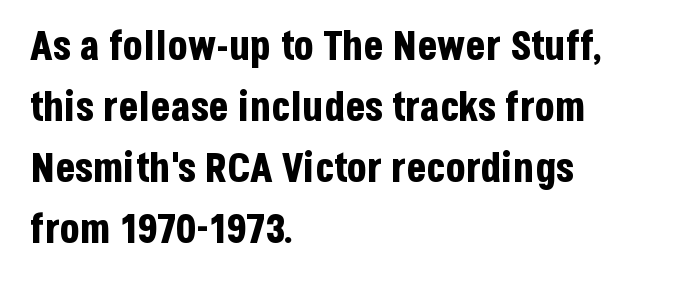
Q: Is the text bold? A: Yes.
Q: Is the text italic (slanted)? A: No, it is upright.
Q: Is the typeface a serif or a sans-serif typeface? A: Sans-serif.
Q: Is the text underlined? A: No.
Q: How is the paragraph aligned? A: Left-aligned.
Q: Is the spacing between letters normal or unusually wide? A: Normal.
Q: Is the spacing between lines tight, normal or loose? A: Normal.
Q: Width (condensed, normal, or wide)? A: Condensed.
Q: Stroke contrast? A: Low.
Q: x-height? A: Large.
Q: Monospaced? A: No.
